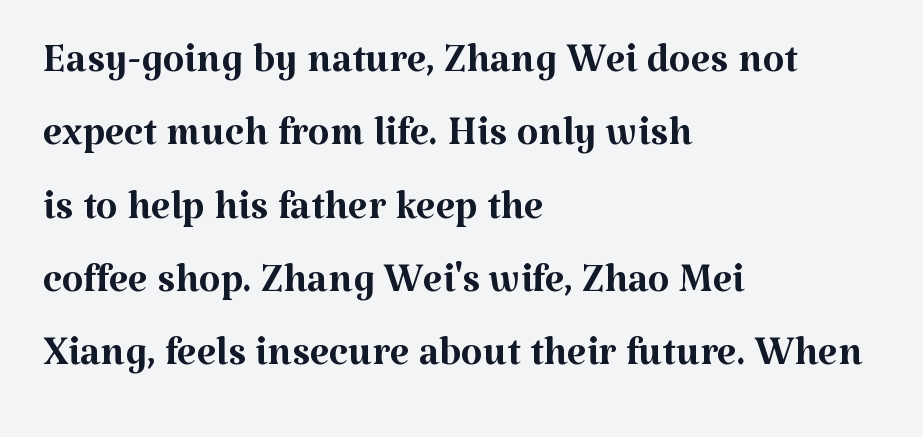
{"serif": "yes", "italic": "no", "bold": "no", "weight": "regular", "width": "normal", "stroke_contrast": "medium", "x_height": "medium", "monospaced": "no", "underline": "no", "align": "left", "line_spacing": "normal", "line_spacing_ratio": 1.31, "letter_spacing": "normal", "letter_spacing_em": 0.0, "glyph_px": 56}
